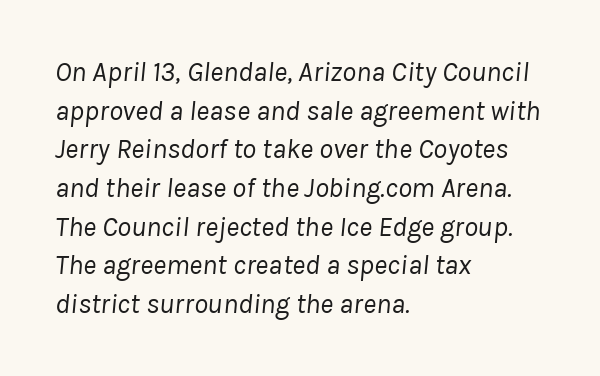
Q: Is the text bold? A: No.
Q: Is the text italic (slanted)? A: Yes, it leans right by about 8 degrees.
Q: Is the text underlined? A: No.
Q: How is the paragraph aligned? A: Left-aligned.
Q: Is the spacing between letters normal or unusually wide? A: Normal.
Q: Is the spacing between lines tight, normal or loose? A: Normal.
Q: Width (condensed, normal, or wide)? A: Normal.
Q: Stroke contrast? A: Low.
Q: x-height? A: Medium.
Q: Monospaced? A: No.
